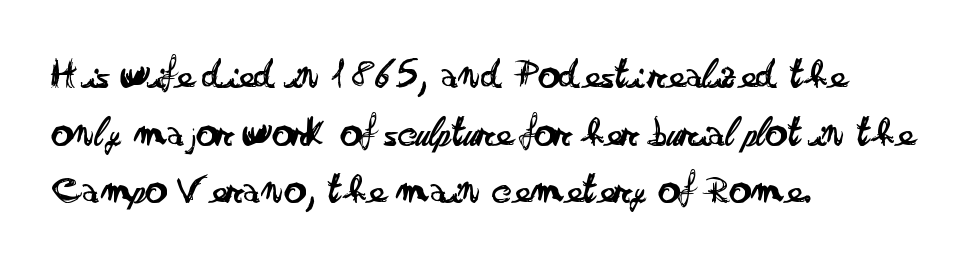
The image shows 43 px regular-weight, wide sans-serif type, upright; set left-aligned, normal line spacing (1.34x), normal letter spacing, not underlined; low stroke contrast and a small x-height.
